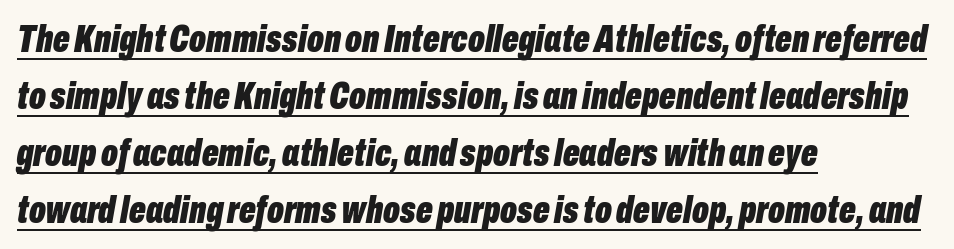
Q: Is the text bold? A: Yes.
Q: Is the text italic (slanted)? A: Yes, it leans right by about 10 degrees.
Q: Is the text underlined? A: Yes.
Q: How is the paragraph aligned? A: Left-aligned.
Q: Is the spacing between letters normal or unusually wide? A: Normal.
Q: Is the spacing between lines tight, normal or loose? A: Normal.
Q: Width (condensed, normal, or wide)? A: Condensed.
Q: Stroke contrast? A: Low.
Q: x-height? A: Medium.
Q: Monospaced? A: No.
